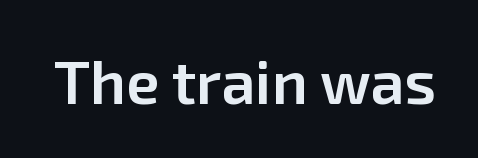
Q: Is the text bold? A: Semi-bold.
Q: Is the text italic (slanted)? A: No, it is upright.
Q: Is the typeface a serif or a sans-serif typeface? A: Sans-serif.
Q: Is the text underlined? A: No.
Q: Is the spacing between letters normal or unusually wide? A: Normal.
Q: Width (condensed, normal, or wide)? A: Normal.
Q: Stroke contrast? A: Low.
Q: x-height? A: Medium.
Q: Monospaced? A: No.
